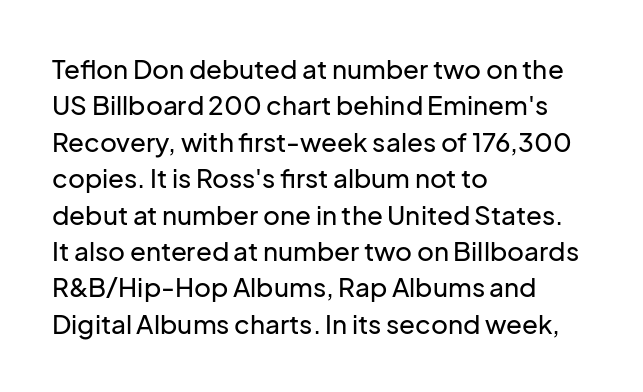
Q: Is the text italic (slanted)? A: No, it is upright.
Q: Is the text underlined? A: No.
Q: How is the paragraph aligned? A: Left-aligned.
Q: Is the spacing between letters normal or unusually wide? A: Normal.
Q: Is the spacing between lines tight, normal or loose? A: Normal.
